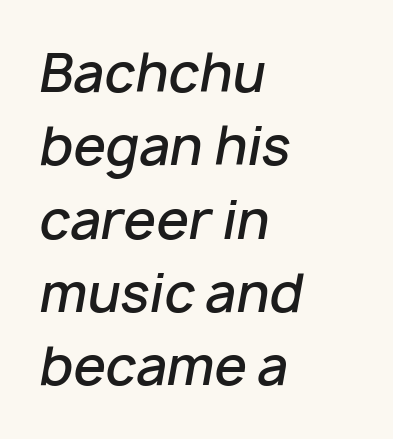
On the weight axis this lands at semibold, roughly 600. Characters follow at the spacing the type designer built in. Looks like regular typesetting: each glyph gets only the width it needs. Quick note: underline off. The letters are slanted; this is an italic face. Honestly, the row spacing looks completely unremarkable.
